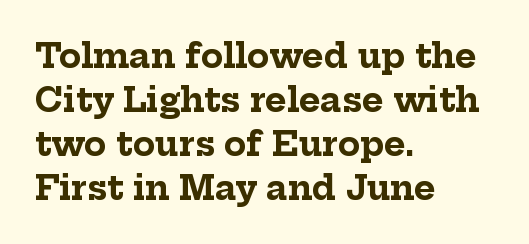
{"serif": "yes", "italic": "no", "bold": "yes", "weight": "bold", "width": "normal", "stroke_contrast": "low", "x_height": "medium", "monospaced": "no", "underline": "no", "align": "left", "line_spacing": "normal", "line_spacing_ratio": 1.33, "letter_spacing": "normal", "letter_spacing_em": 0.0, "glyph_px": 33}
